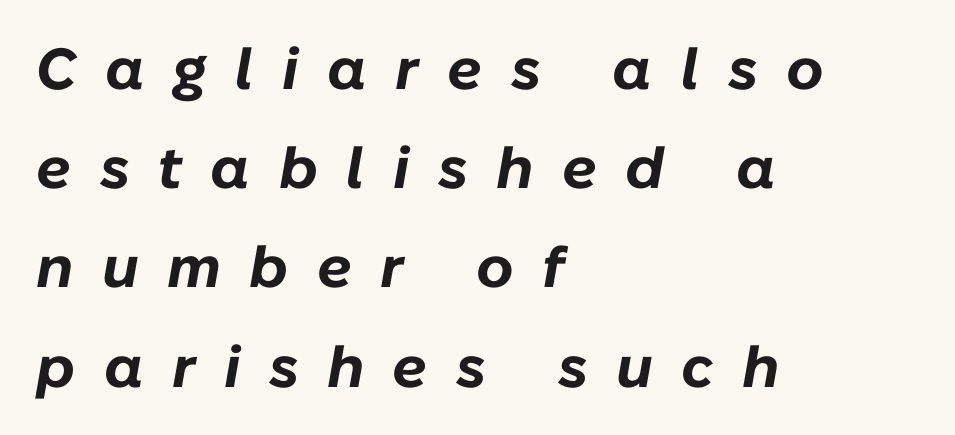
The image shows 58 px bold type, italic (leaning right); set left-aligned, line spacing 1.71x, unusually wide letter spacing (+0.49 em), not underlined; low stroke contrast and a medium x-height.
